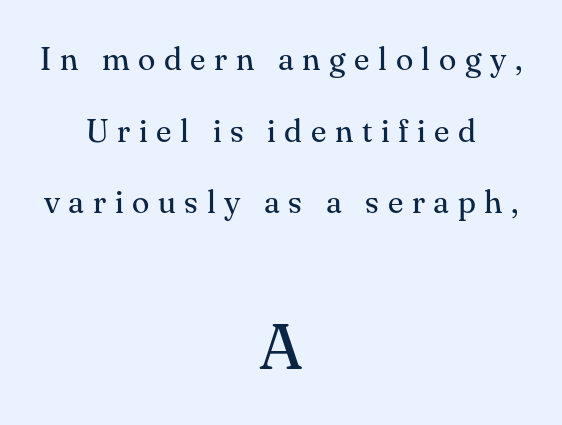
Q: Is the text bold? A: No.
Q: Is the text italic (slanted)? A: No, it is upright.
Q: Is the typeface a serif or a sans-serif typeface? A: Serif.
Q: Is the text underlined? A: No.
Q: How is the paragraph aligned? A: Centered.
Q: Is the spacing between letters normal or unusually wide? A: Unusually wide.
Q: Is the spacing between lines tight, normal or loose? A: Loose.
Q: Which block of text is set in a larger size, the first (top) or the second (bottom)? A: The second (bottom) one.
Q: Width (condensed, normal, or wide)? A: Normal.
Q: Stroke contrast? A: Medium.
Q: x-height? A: Small.
Q: Monospaced? A: No.
